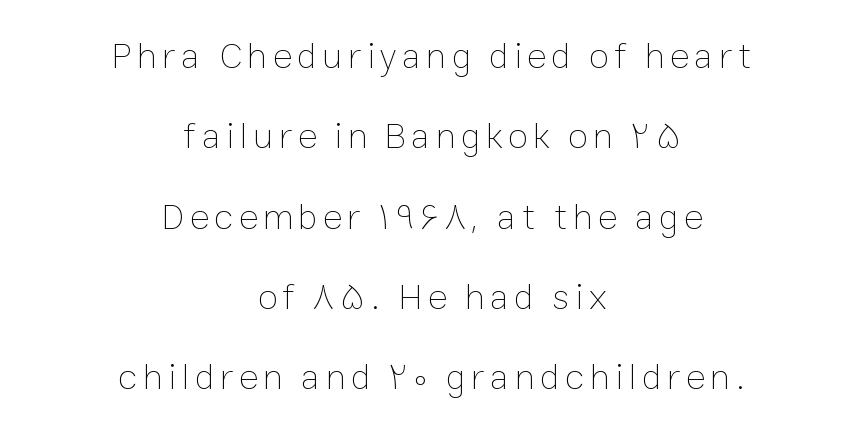
{"italic": "no", "bold": "no", "weight": "thin", "width": "normal", "stroke_contrast": "low", "x_height": "medium", "monospaced": "no", "underline": "no", "align": "center", "line_spacing": "loose", "line_spacing_ratio": 2.17, "glyph_px": 37}
